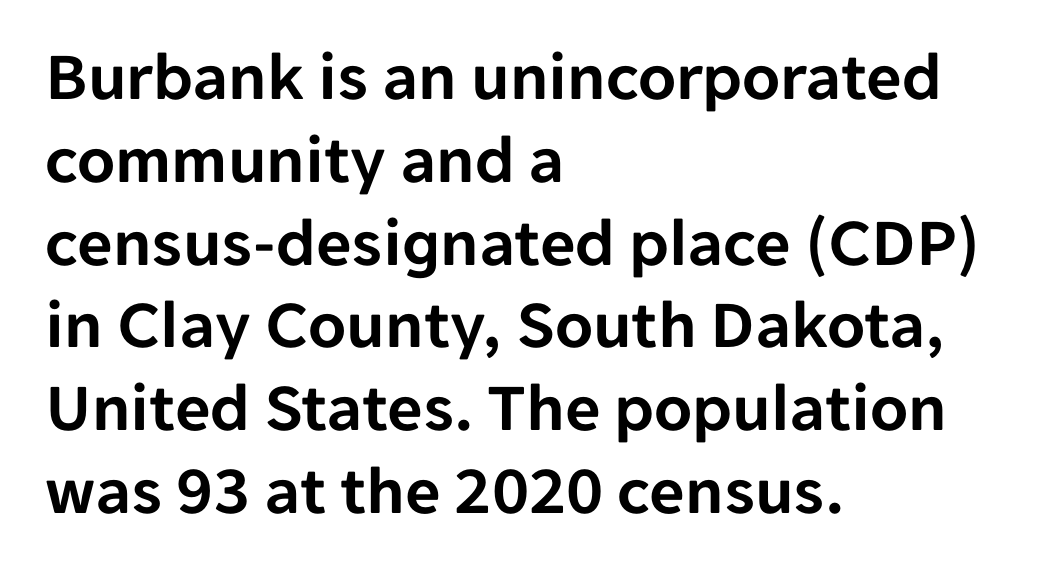
{"serif": "no", "italic": "no", "width": "normal", "stroke_contrast": "low", "x_height": "medium", "monospaced": "no", "underline": "no", "align": "left", "line_spacing_ratio": 1.2, "letter_spacing": "normal", "letter_spacing_em": 0.0, "glyph_px": 69}
